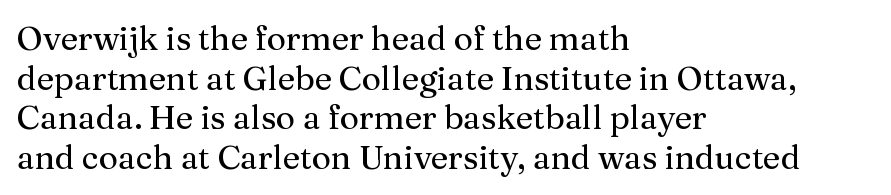
The image shows 33 px serif type, upright; set left-aligned, line spacing 1.2x, normal letter spacing, not underlined; medium stroke contrast and a medium x-height.
